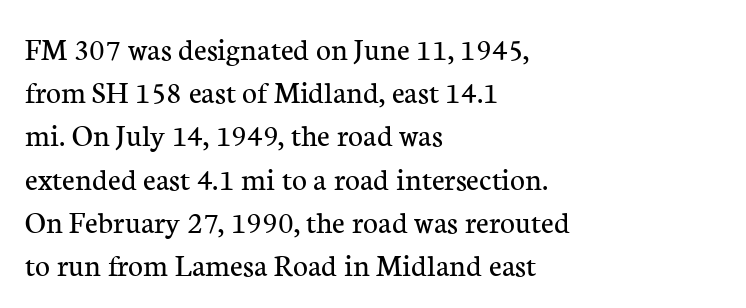
The image shows 32 px regular-weight serif type, upright; set left-aligned, normal line spacing (1.35x), normal letter spacing, not underlined; low stroke contrast and a medium x-height.
